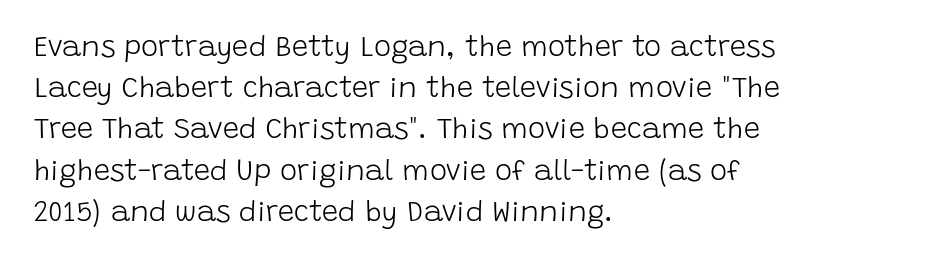
The block of text has a typical density, with ordinary space between rows. On a weight scale, this lands at 450 or below. The rendering uses natural spacing where letterforms have individual widths. These lines keep a tight, regular rhythm from letter to letter. Letterform terminals end flat and unadorned throughout the passage.
